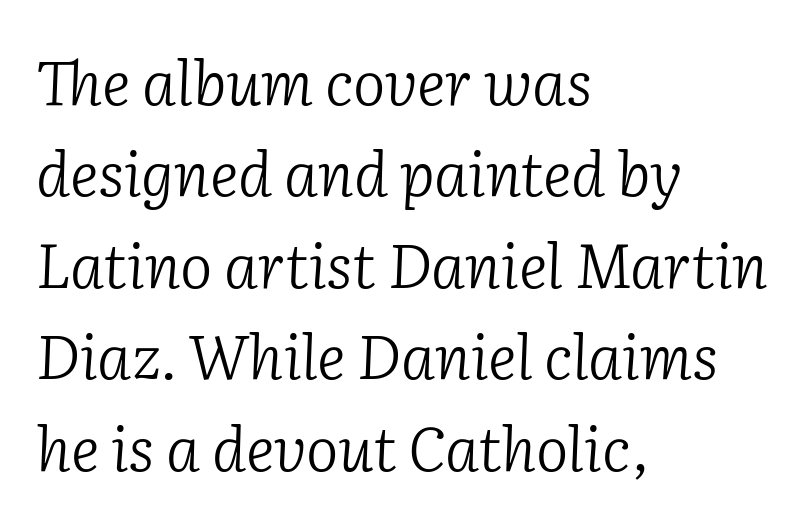
{"serif": "yes", "italic": "yes", "lean": "right", "slant_degrees": 2, "bold": "no", "weight": "light", "width": "normal", "stroke_contrast": "low", "x_height": "medium", "monospaced": "no", "underline": "no", "align": "left", "line_spacing": "normal", "line_spacing_ratio": 1.5, "letter_spacing": "normal", "letter_spacing_em": 0.0, "glyph_px": 61}
